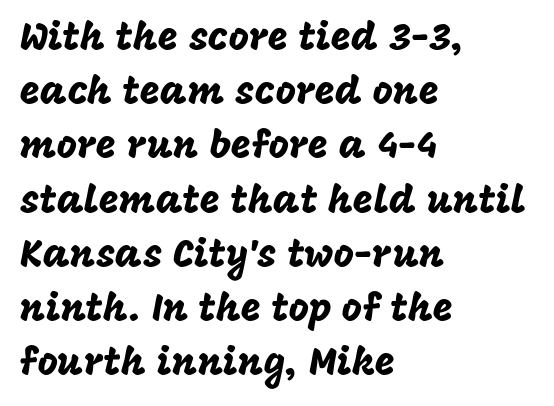
Left-aligned paragraph, ragged on the right. No word sits above an underline. This rendering leaves character spacing at its baseline value. A typesetter would call this proportional, since set widths differ per character.
